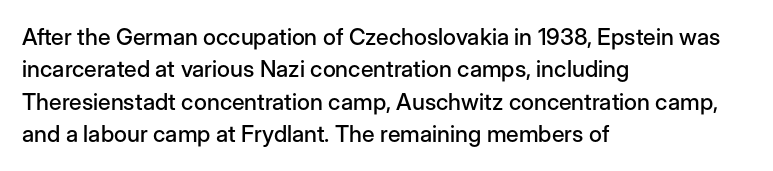
Q: Is the text italic (slanted)? A: No, it is upright.
Q: Is the text underlined? A: No.
Q: How is the paragraph aligned? A: Left-aligned.
Q: Is the spacing between letters normal or unusually wide? A: Normal.
Q: Is the spacing between lines tight, normal or loose? A: Normal.
